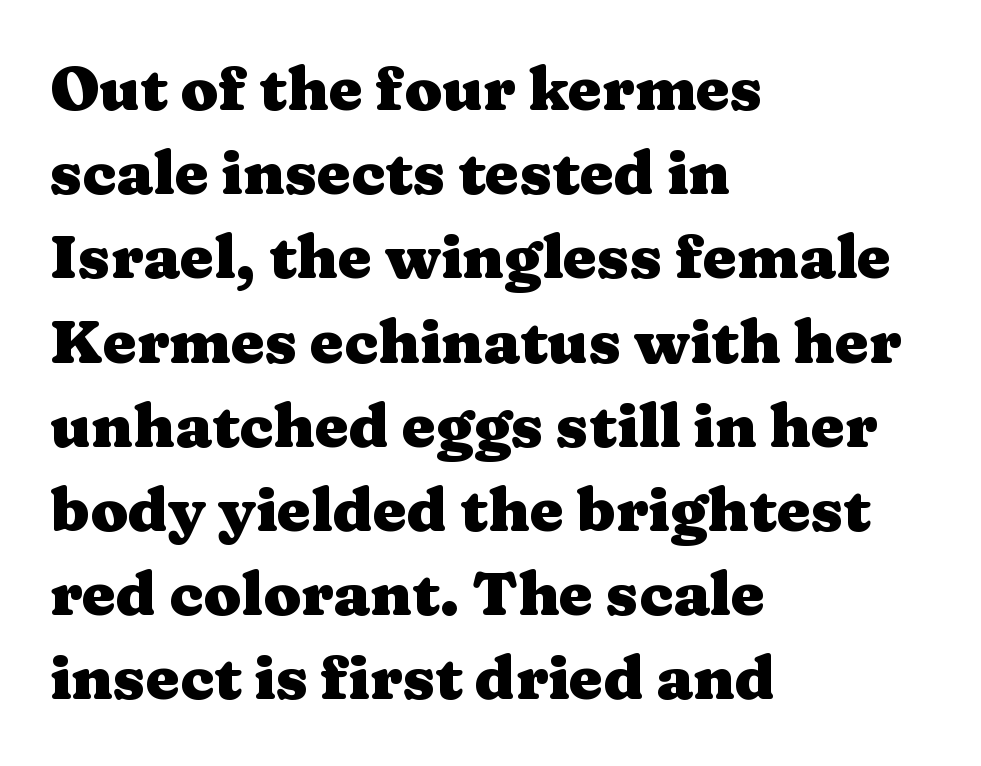
Q: Is the text bold? A: Yes.
Q: Is the text italic (slanted)? A: No, it is upright.
Q: Is the typeface a serif or a sans-serif typeface? A: Serif.
Q: Is the text underlined? A: No.
Q: How is the paragraph aligned? A: Left-aligned.
Q: Is the spacing between letters normal or unusually wide? A: Normal.
Q: Is the spacing between lines tight, normal or loose? A: Normal.
Q: Width (condensed, normal, or wide)? A: Wide.
Q: Stroke contrast? A: Medium.
Q: x-height? A: Medium.
Q: Monospaced? A: No.
